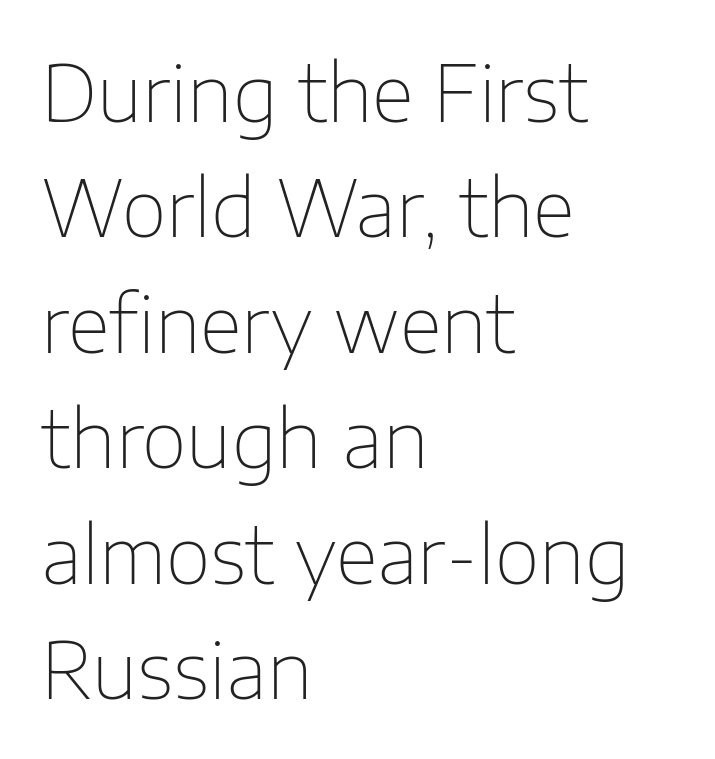
Q: Is the text bold? A: No.
Q: Is the text italic (slanted)? A: No, it is upright.
Q: Is the typeface a serif or a sans-serif typeface? A: Sans-serif.
Q: Is the text underlined? A: No.
Q: How is the paragraph aligned? A: Left-aligned.
Q: Is the spacing between letters normal or unusually wide? A: Normal.
Q: Is the spacing between lines tight, normal or loose? A: Normal.
Q: Width (condensed, normal, or wide)? A: Normal.
Q: Stroke contrast? A: Low.
Q: x-height? A: Medium.
Q: Monospaced? A: No.
